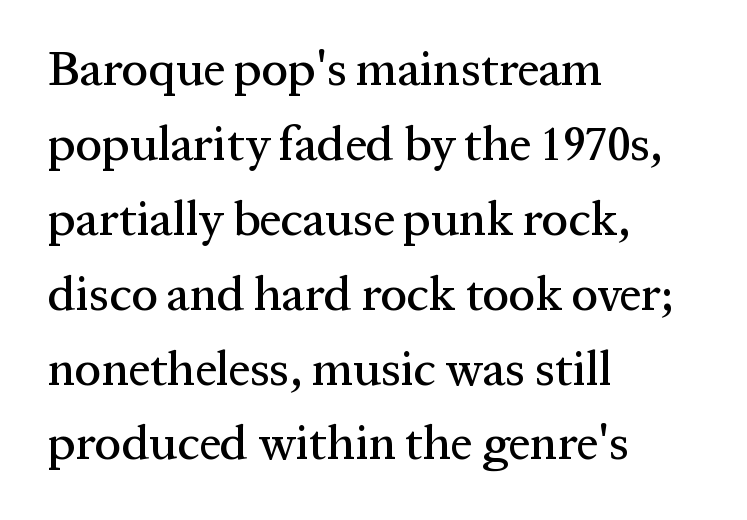
The image shows 48 px serif type, upright; set left-aligned, normal line spacing (1.56x), normal letter spacing, not underlined; medium stroke contrast and a medium x-height.
